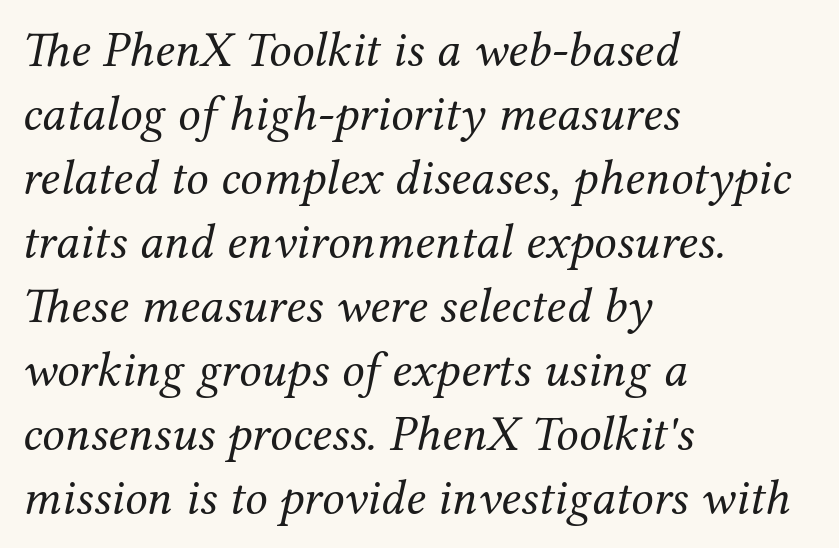
A light-to-regular cut is what we see here. Looks like regular typesetting: each glyph gets only the width it needs. The passage shown leans; its letterforms are oblique. The face used here is rendered with its standard letterfit. The passage shown stacks its lines at a standard gap.
